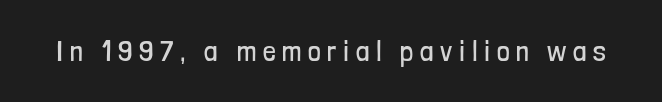
{"serif": "no", "italic": "no", "bold": "no", "weight": "regular", "width": "condensed", "stroke_contrast": "low", "x_height": "medium", "monospaced": "no", "underline": "no", "letter_spacing": "wide", "letter_spacing_em": 0.24, "glyph_px": 28}
